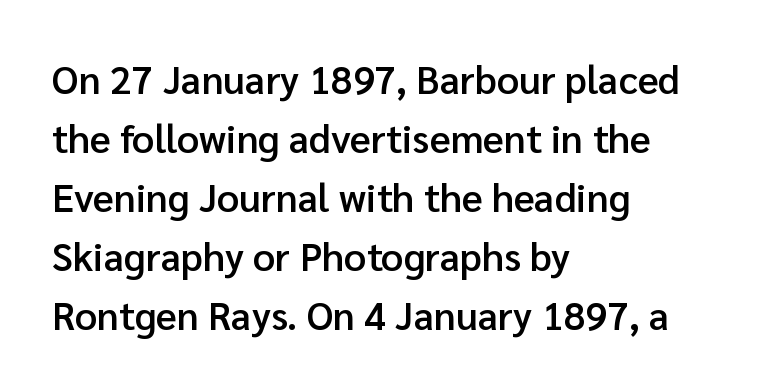
Anything drawn beneath the words? Only blank space. The block of text has a typical density, with ordinary space between rows. Think of a printed novel: that variable character pitch is what you see here. Stroke thickness is moderately raised; the sample reads as semibold.
